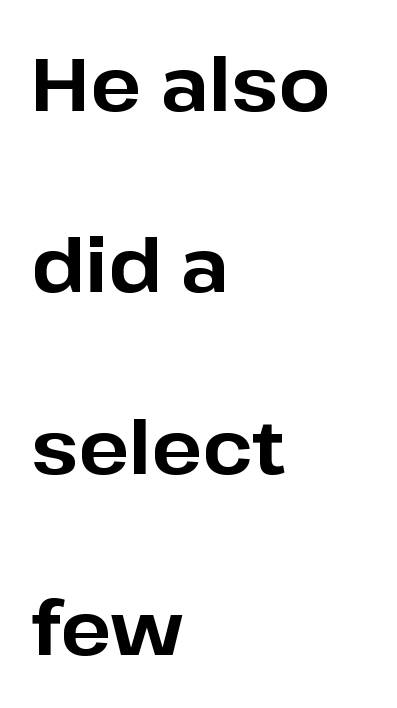
Short and long lines alike share a common starting point at left. Has an underline been added? It has not. Is the letter spacing exaggerated? No — it looks like the ordinary default. Every stem runs plumb, perpendicular to the baseline.
